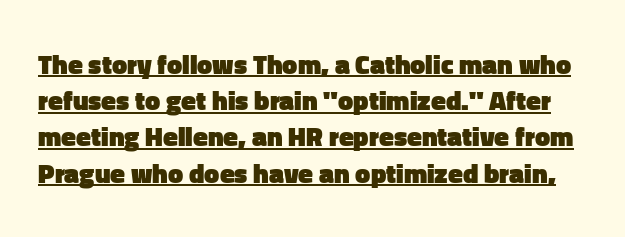
Pretty heavy lettering here — definitely bold. No italicization has been applied; the sample stays upright. Successive baselines arrive at the customary interval. You can see a thin bar hugging the bottom of the glyphs.
